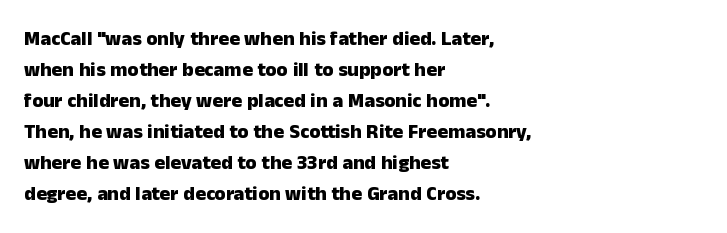
Q: Is the text bold? A: Yes.
Q: Is the text italic (slanted)? A: No, it is upright.
Q: Is the text underlined? A: No.
Q: How is the paragraph aligned? A: Left-aligned.
Q: Is the spacing between letters normal or unusually wide? A: Normal.
Q: Is the spacing between lines tight, normal or loose? A: Normal.
